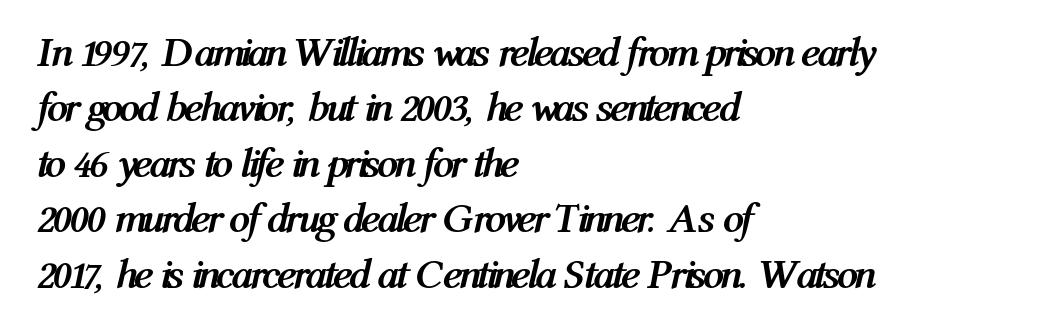
The image shows 42 px semibold, condensed type, italic (leaning right); set left-aligned, normal line spacing (1.32x), normal letter spacing, not underlined; medium stroke contrast and a medium x-height.
